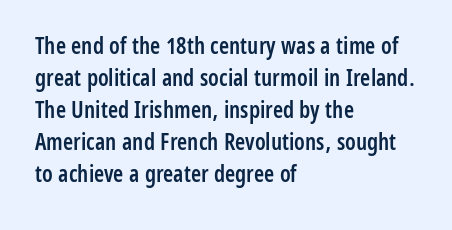
{"italic": "no", "bold": "semi", "underline": "no", "align": "left", "line_spacing": "normal", "line_spacing_ratio": 1.39, "letter_spacing": "normal", "letter_spacing_em": 0.0, "glyph_px": 23}
